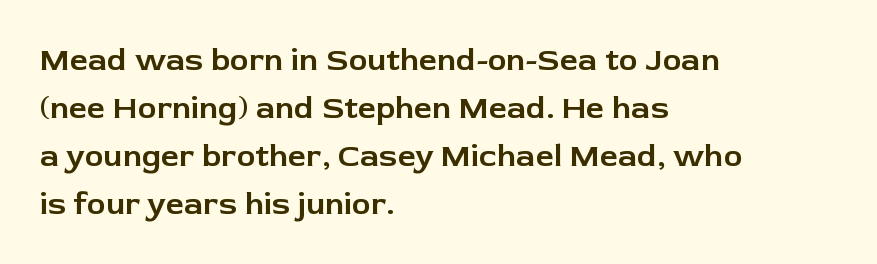
Q: Is the text italic (slanted)? A: No, it is upright.
Q: Is the typeface a serif or a sans-serif typeface? A: Sans-serif.
Q: Is the text underlined? A: No.
Q: How is the paragraph aligned? A: Left-aligned.
Q: Is the spacing between letters normal or unusually wide? A: Normal.
Q: Is the spacing between lines tight, normal or loose? A: Normal.
Q: Width (condensed, normal, or wide)? A: Normal.
Q: Stroke contrast? A: Low.
Q: x-height? A: Medium.
Q: Monospaced? A: No.
